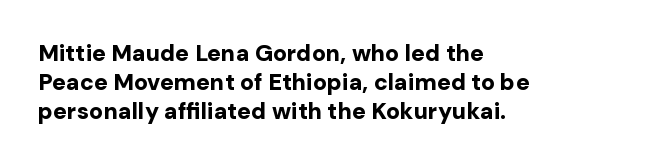
Q: Is the text bold? A: Yes.
Q: Is the text italic (slanted)? A: No, it is upright.
Q: Is the text underlined? A: No.
Q: How is the paragraph aligned? A: Left-aligned.
Q: Is the spacing between letters normal or unusually wide? A: Normal.
Q: Is the spacing between lines tight, normal or loose? A: Normal.
